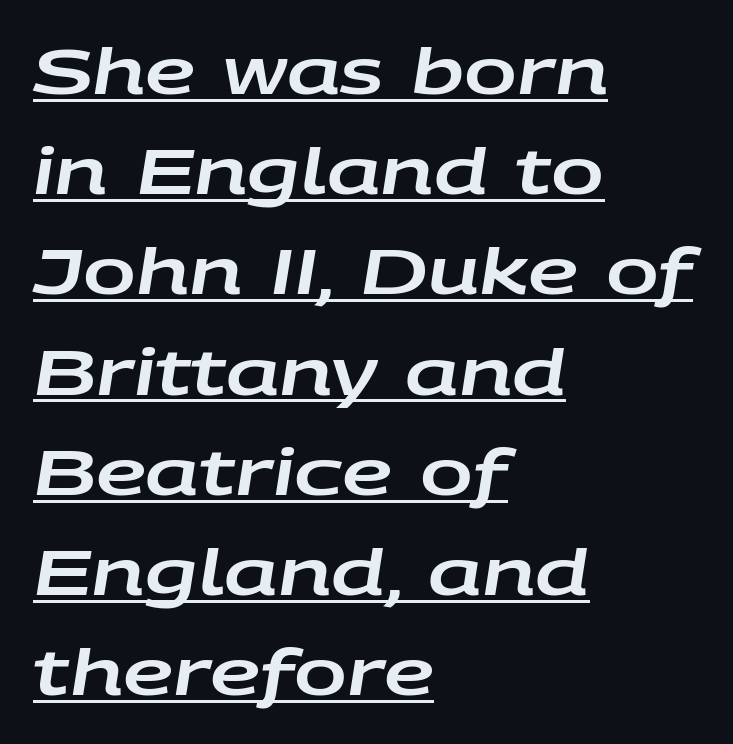
Q: Is the text italic (slanted)? A: Yes, it leans right by about 9 degrees.
Q: Is the text underlined? A: Yes.
Q: How is the paragraph aligned? A: Left-aligned.
Q: Is the spacing between letters normal or unusually wide? A: Normal.
Q: Is the spacing between lines tight, normal or loose? A: Normal.
Q: Width (condensed, normal, or wide)? A: Wide.
Q: Stroke contrast? A: Low.
Q: x-height? A: Large.
Q: Monospaced? A: No.
